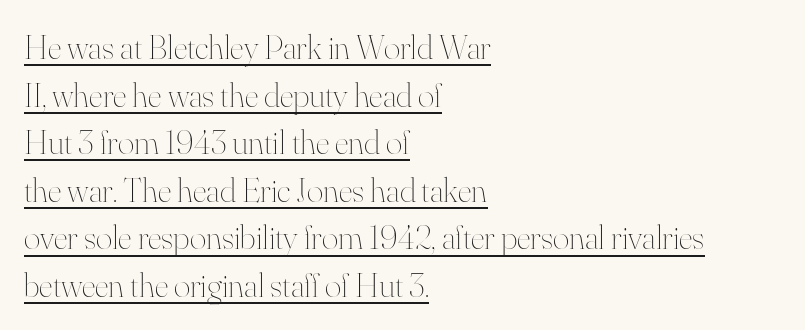
A typesetter would mark this as roman, not italic. Proportional: the letters do not fall into vertical columns. Nobody touched the tracking dial on this one. No chunkiness to these letters — they're not bold. Normally led — the rows are evenly, conventionally spaced. Notice how the passage keeps a crisp vertical edge on the left only.
